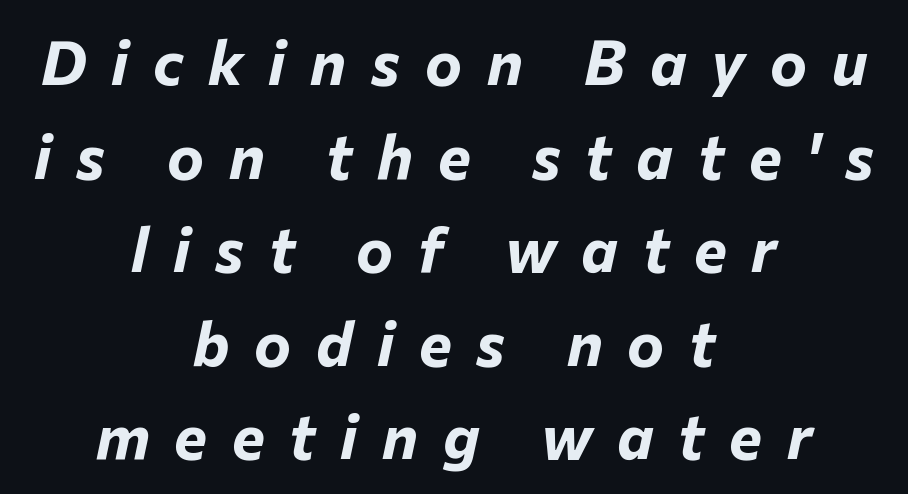
Leading matches the norm, producing a regular column. The face used here has the dense, thick strokes of a bold. Check the space under the baseline: it is left empty. The lines are quadded center. The face used here is proportionally spaced, like ordinary book or web type. There is plenty of visible air inserted between adjacent glyphs.
